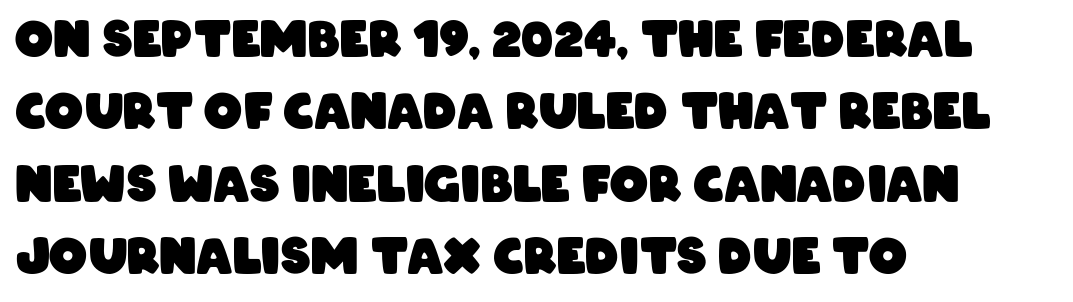
The face used here is rendered with its standard letterfit. The letters are bold, with thick, heavy strokes. The rendering uses natural spacing where letterforms have individual widths. Anything drawn beneath the words? Only blank space. The compositor pushed each line to the left boundary.
